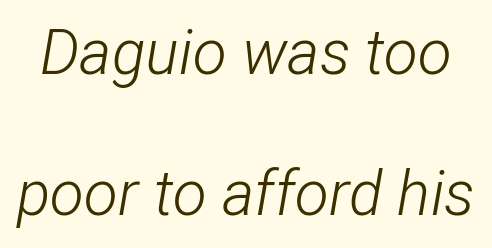
{"italic": "yes", "lean": "right", "slant_degrees": 12, "bold": "no", "weight": "light", "width": "condensed", "stroke_contrast": "low", "x_height": "medium", "monospaced": "no", "underline": "no", "line_spacing": "loose", "line_spacing_ratio": 2.28, "letter_spacing": "normal", "letter_spacing_em": 0.0, "glyph_px": 62}
